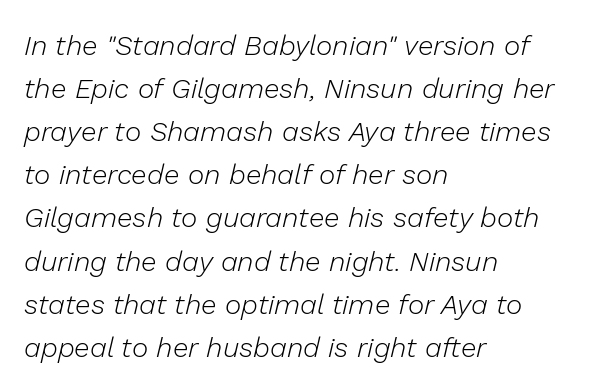
The image shows 28 px light type, italic (leaning right); set left-aligned, normal line spacing (1.54x), normal letter spacing, not underlined; low stroke contrast and a medium x-height.
